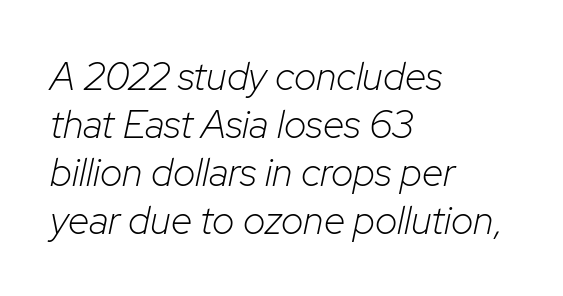
Q: Is the text bold? A: No.
Q: Is the text italic (slanted)? A: Yes, it leans right by about 12 degrees.
Q: Is the text underlined? A: No.
Q: How is the paragraph aligned? A: Left-aligned.
Q: Is the spacing between letters normal or unusually wide? A: Normal.
Q: Width (condensed, normal, or wide)? A: Normal.
Q: Stroke contrast? A: Low.
Q: x-height? A: Medium.
Q: Monospaced? A: No.
